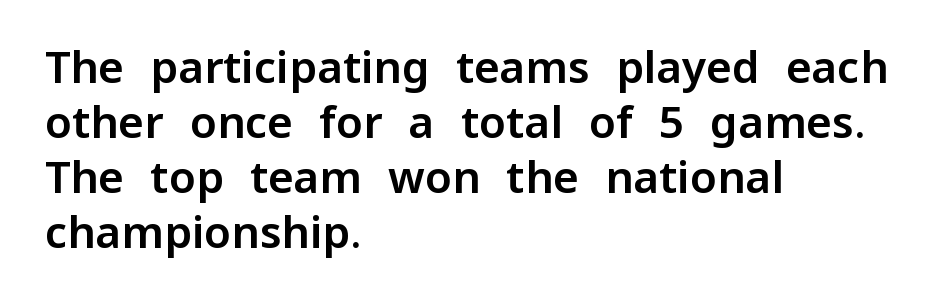
The image shows 44 px sans-serif type, upright; set left-aligned, normal line spacing (1.25x), normal letter spacing, not underlined; low stroke contrast and a medium x-height.
